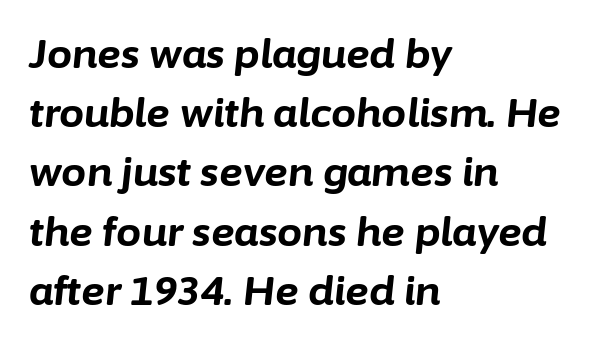
{"italic": "yes", "lean": "right", "slant_degrees": 6, "bold": "yes", "weight": "bold", "width": "normal", "stroke_contrast": "low", "x_height": "medium", "monospaced": "no", "underline": "no", "align": "left", "line_spacing": "normal", "line_spacing_ratio": 1.48, "letter_spacing": "normal", "letter_spacing_em": 0.0, "glyph_px": 40}
